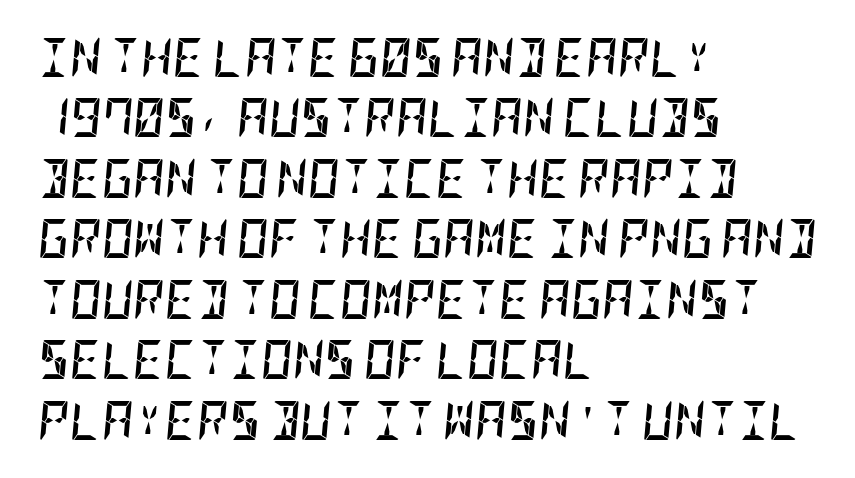
The image shows 39 px semibold, condensed type, italic (leaning right); set left-aligned, normal line spacing (1.55x), normal letter spacing, not underlined; low stroke contrast and a large x-height.
